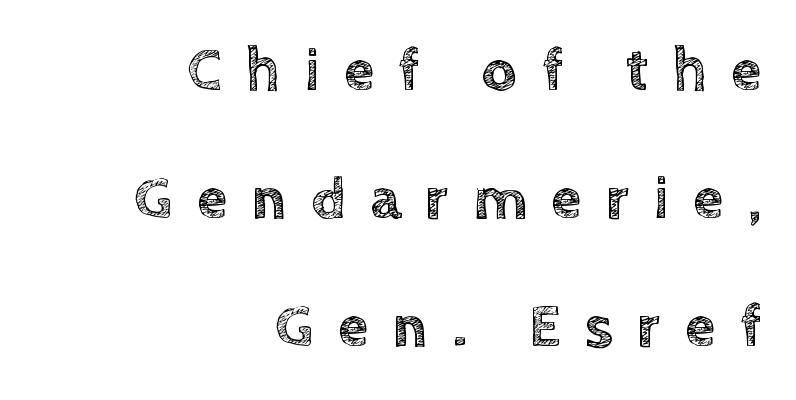
Q: Is the text italic (slanted)? A: No, it is upright.
Q: Is the text underlined? A: No.
Q: How is the paragraph aligned? A: Right-aligned.
Q: Is the spacing between letters normal or unusually wide? A: Unusually wide.
Q: Is the spacing between lines tight, normal or loose? A: Loose.
Q: Width (condensed, normal, or wide)? A: Normal.
Q: x-height? A: Large.
Q: Monospaced? A: No.
